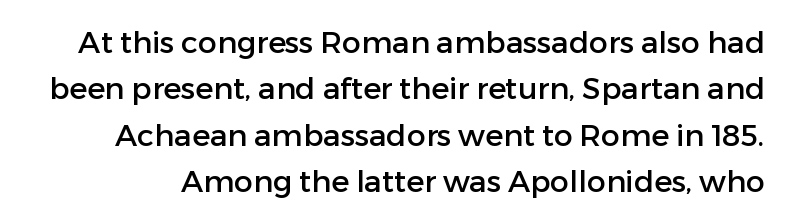
Q: Is the text italic (slanted)? A: No, it is upright.
Q: Is the typeface a serif or a sans-serif typeface? A: Sans-serif.
Q: Is the text underlined? A: No.
Q: Is the spacing between letters normal or unusually wide? A: Normal.
Q: Is the spacing between lines tight, normal or loose? A: Normal.
Q: Width (condensed, normal, or wide)? A: Normal.
Q: Stroke contrast? A: Low.
Q: x-height? A: Medium.
Q: Monospaced? A: No.
